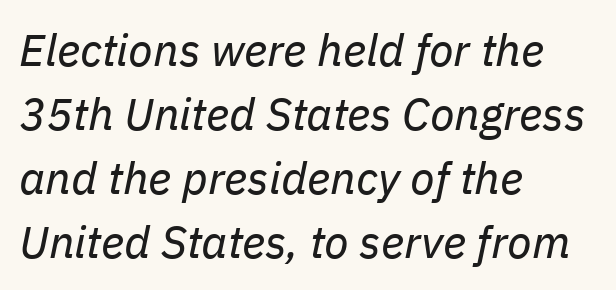
{"italic": "yes", "lean": "right", "slant_degrees": 11, "bold": "no", "weight": "regular", "width": "normal", "stroke_contrast": "low", "x_height": "medium", "monospaced": "no", "underline": "no", "align": "left", "line_spacing": "normal", "line_spacing_ratio": 1.42, "letter_spacing": "normal", "letter_spacing_em": 0.0, "glyph_px": 45}
